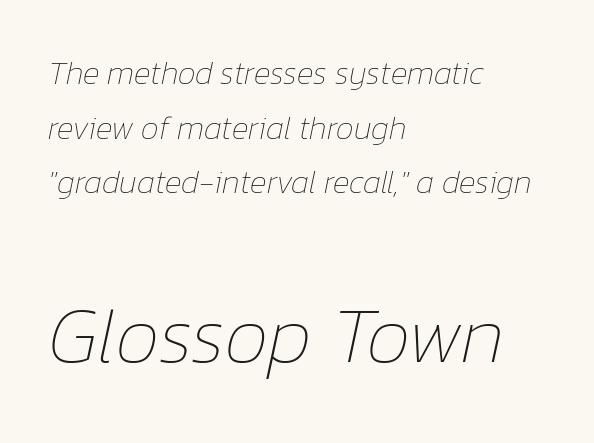
The image shows 79 px thin type, italic (leaning right); set left-aligned, line spacing 1.71x, normal letter spacing, not underlined; the second (bottom) block is 2.47x larger; low stroke contrast and a medium x-height.
